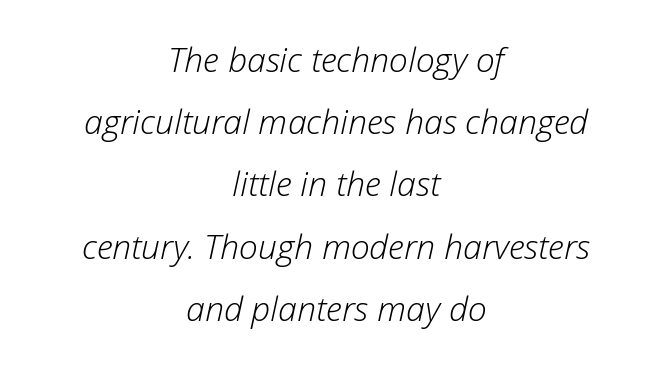
{"italic": "yes", "lean": "right", "slant_degrees": 12, "bold": "no", "weight": "light", "width": "normal", "stroke_contrast": "low", "x_height": "medium", "monospaced": "no", "underline": "no", "align": "center", "line_spacing_ratio": 1.83, "letter_spacing": "normal", "letter_spacing_em": 0.0, "glyph_px": 34}
